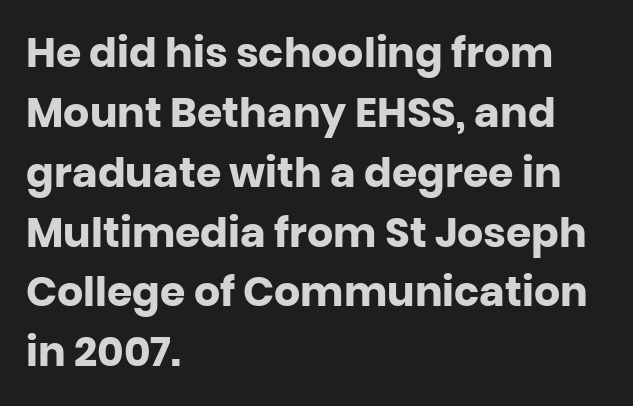
{"serif": "no", "italic": "no", "bold": "yes", "weight": "heavy", "width": "normal", "stroke_contrast": "low", "x_height": "large", "monospaced": "no", "underline": "no", "align": "left", "line_spacing": "normal", "line_spacing_ratio": 1.46, "letter_spacing": "normal", "letter_spacing_em": 0.0, "glyph_px": 41}
